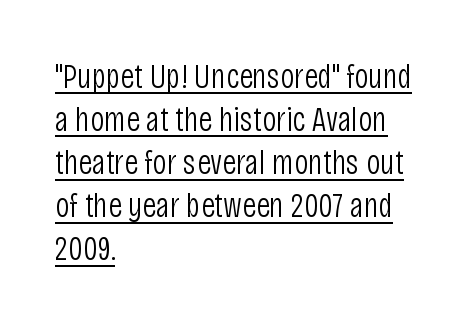
Q: Is the text bold? A: No.
Q: Is the text italic (slanted)? A: No, it is upright.
Q: Is the typeface a serif or a sans-serif typeface? A: Sans-serif.
Q: Is the text underlined? A: Yes.
Q: How is the paragraph aligned? A: Left-aligned.
Q: Is the spacing between letters normal or unusually wide? A: Normal.
Q: Width (condensed, normal, or wide)? A: Condensed.
Q: Stroke contrast? A: Low.
Q: x-height? A: Large.
Q: Monospaced? A: No.
